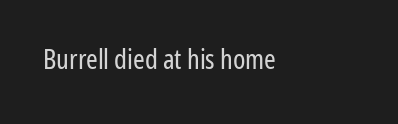
{"serif": "no", "italic": "no", "bold": "no", "weight": "regular", "width": "condensed", "stroke_contrast": "low", "x_height": "medium", "monospaced": "no", "underline": "no", "align": "left", "letter_spacing": "normal", "letter_spacing_em": 0.0, "glyph_px": 28}
